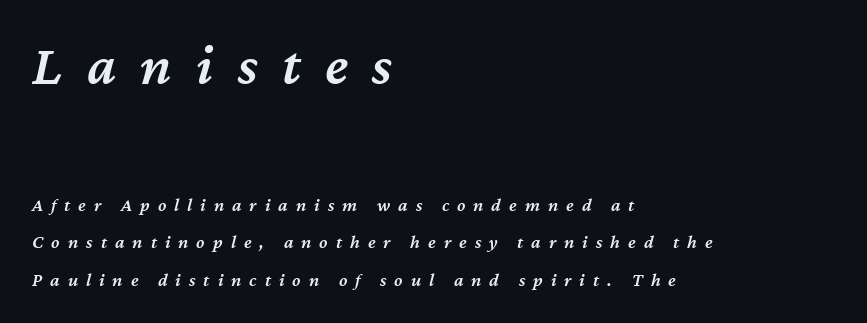
Q: Is the text bold? A: Semi-bold.
Q: Is the text italic (slanted)? A: Yes, it leans right by about 12 degrees.
Q: Is the text underlined? A: No.
Q: How is the paragraph aligned? A: Left-aligned.
Q: Is the spacing between letters normal or unusually wide? A: Unusually wide.
Q: Is the spacing between lines tight, normal or loose? A: Loose.
Q: Which block of text is set in a larger size, the first (top) or the second (bottom)? A: The first (top) one.
Q: Width (condensed, normal, or wide)? A: Normal.
Q: Stroke contrast? A: Medium.
Q: x-height? A: Medium.
Q: Monospaced? A: No.
